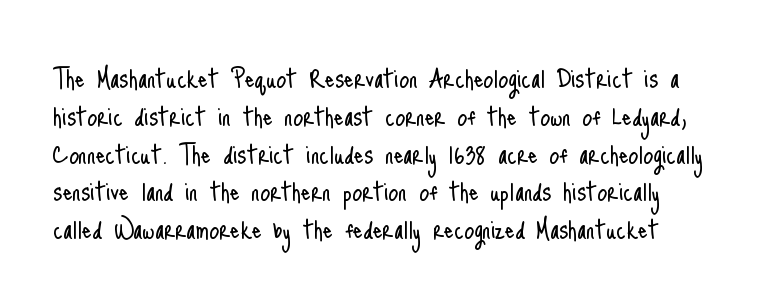
Q: Is the text bold? A: No.
Q: Is the text italic (slanted)? A: No, it is upright.
Q: Is the typeface a serif or a sans-serif typeface? A: Sans-serif.
Q: Is the text underlined? A: No.
Q: Is the spacing between letters normal or unusually wide? A: Normal.
Q: Width (condensed, normal, or wide)? A: Condensed.
Q: Stroke contrast? A: Low.
Q: x-height? A: Small.
Q: Monospaced? A: No.
